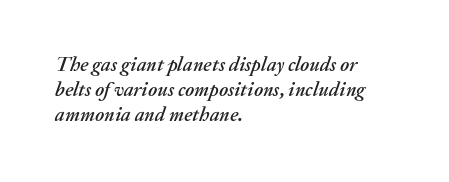
The image shows 20 px text type, italic (leaning right); set left-aligned, normal line spacing (1.26x), normal letter spacing, not underlined.
